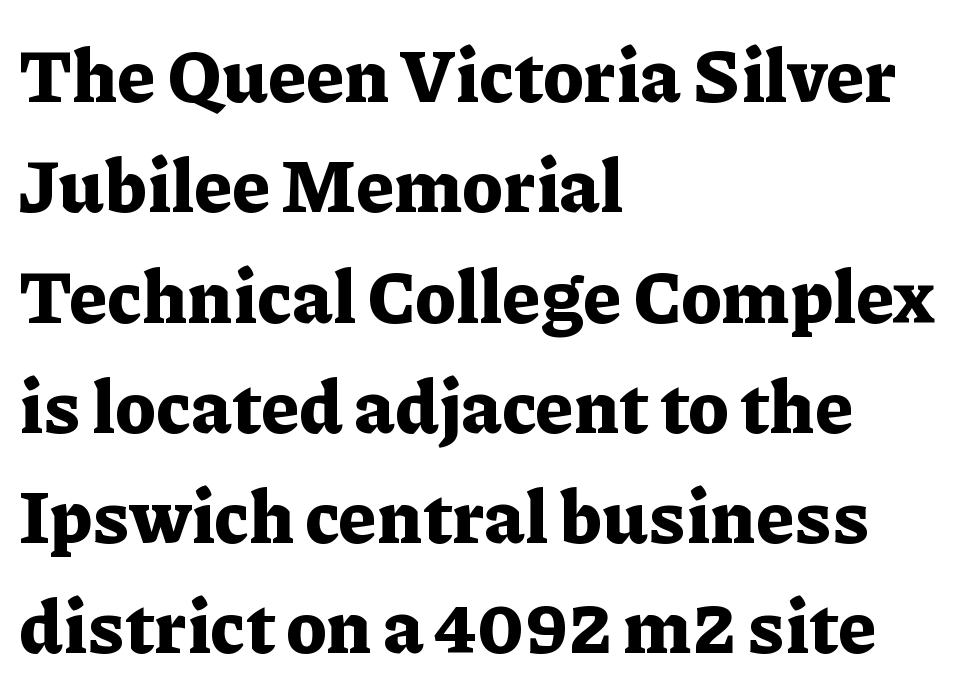
If you drew a ruler down the left edge, every line would touch it. Posture: vertical. Look at the tracking — it's just the regular setting, nothing added. Here the designer chose a conventional face with non-uniform glyph widths. Clear beneath every line of the passage.
